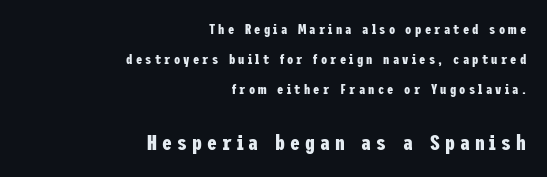
Does the bottom block carry the larger type? Yes, it does. The typography opts for an upright posture over an oblique one. Interline gaps are noticeably wide in this sample. Is the letter spacing exaggerated? Yes — the characters are pushed far apart.
